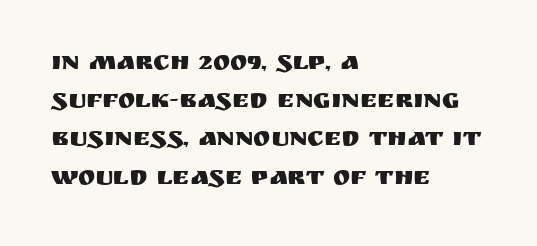
Glance below the letters and you will spot only blank space. Interline gaps are of average width in this sample. The type sits square on the baseline with zero lean. The text block is weighted toward the left margin, trailing off unevenly rightward. These lines keep a tight, regular rhythm from letter to letter.
